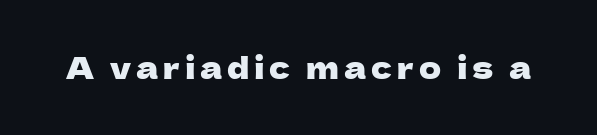
Q: Is the text italic (slanted)? A: No, it is upright.
Q: Is the typeface a serif or a sans-serif typeface? A: Sans-serif.
Q: Is the text underlined? A: No.
Q: Width (condensed, normal, or wide)? A: Normal.
Q: Stroke contrast? A: Low.
Q: x-height? A: Medium.
Q: Monospaced? A: No.
